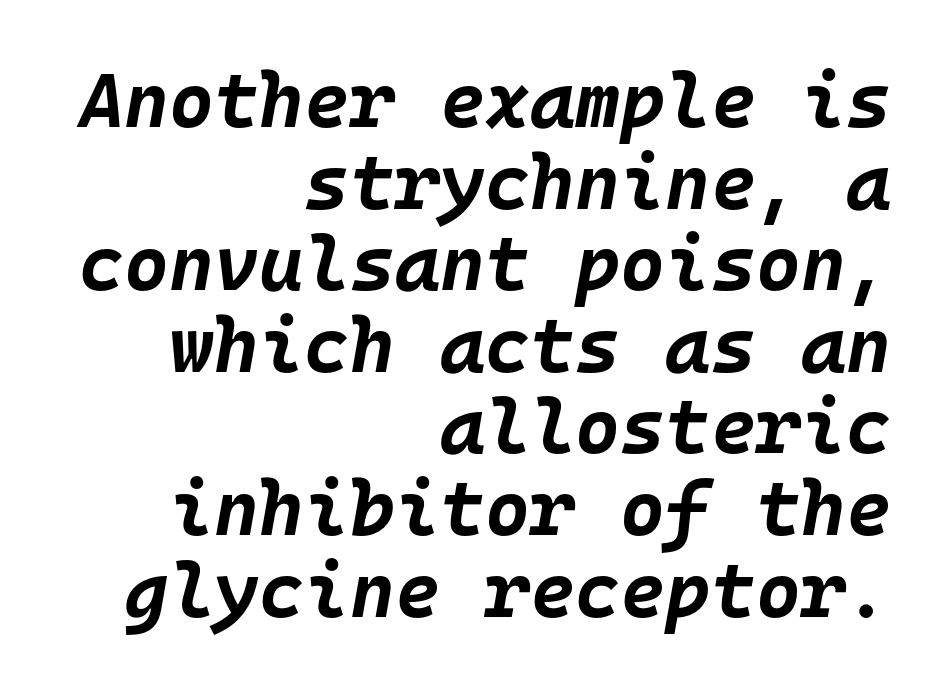
Q: Is the text bold? A: Yes.
Q: Is the text italic (slanted)? A: Yes, it leans right by about 10 degrees.
Q: Is the text underlined? A: No.
Q: How is the paragraph aligned? A: Right-aligned.
Q: Is the spacing between letters normal or unusually wide? A: Normal.
Q: Is the spacing between lines tight, normal or loose? A: Tight.
Q: Width (condensed, normal, or wide)? A: Normal.
Q: Stroke contrast? A: Low.
Q: x-height? A: Large.
Q: Monospaced? A: Yes.
